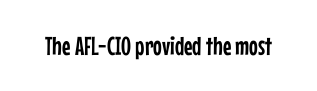
The image shows 26 px text type, upright; set normal letter spacing, not underlined.
